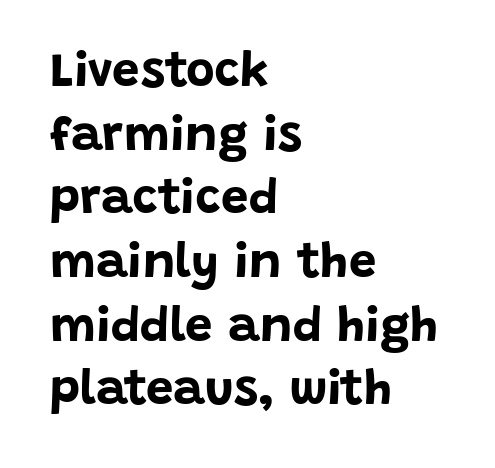
{"serif": "no", "italic": "no", "bold": "yes", "weight": "bold", "width": "normal", "stroke_contrast": "low", "x_height": "large", "monospaced": "no", "underline": "no", "align": "left", "line_spacing": "normal", "line_spacing_ratio": 1.3, "letter_spacing": "normal", "letter_spacing_em": 0.0, "glyph_px": 49}
